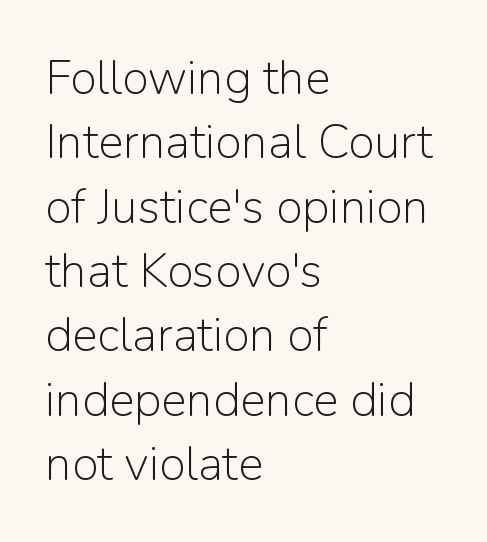
Bare-footed words on every line. Every character sits straight up, as roman type does. These lines are set flush left with a ragged right edge. Note the varied advance widths — an 'i' is clearly narrower than an 'm'. Leading matches the norm, producing a regular column. Nothing unusual about the tracking: characters are spaced as the font intends.
